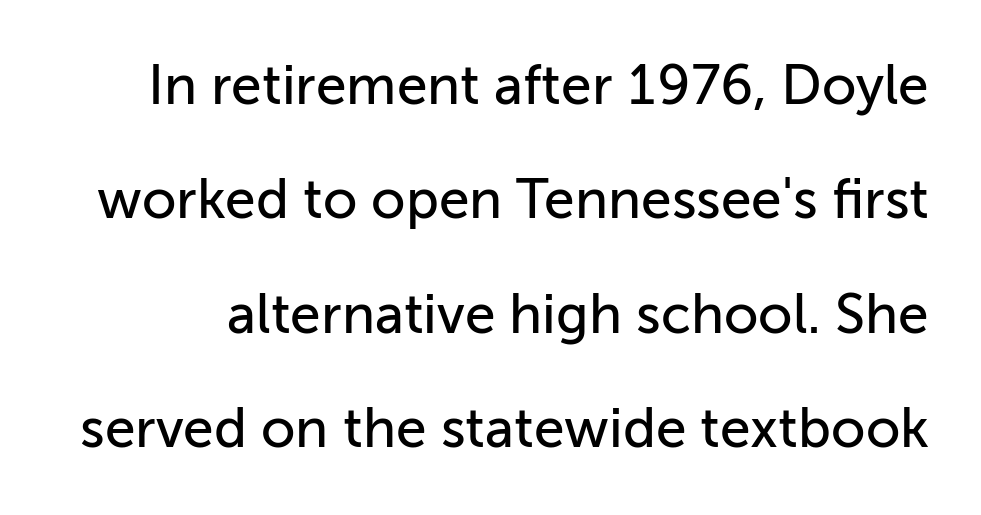
The text was rendered using a sans face with plain stroke endings. There is no visible air inserted between adjacent glyphs. Bare-footed words on every line. Do the characters align in a grid? No, the font is proportional. A great deal of white space separates one row of letters from the next. Does the lettering tilt? It doesn't — this is upright.
